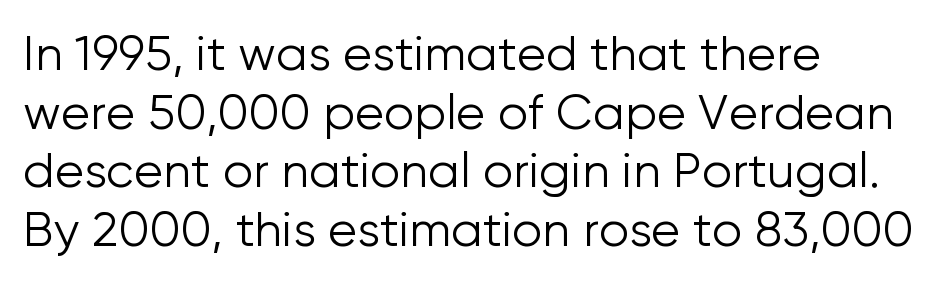
The image shows 48 px light sans-serif type, upright; set left-aligned, line spacing 1.22x, normal letter spacing, not underlined; low stroke contrast and a medium x-height.
